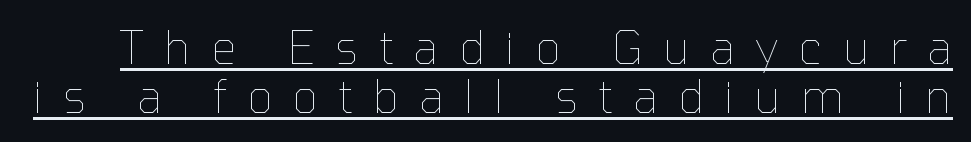
Q: Is the text bold? A: No.
Q: Is the text italic (slanted)? A: No, it is upright.
Q: Is the text underlined? A: Yes.
Q: Is the spacing between letters normal or unusually wide? A: Unusually wide.
Q: Is the spacing between lines tight, normal or loose? A: Tight.
Q: Width (condensed, normal, or wide)? A: Normal.
Q: Stroke contrast? A: Low.
Q: x-height? A: Medium.
Q: Monospaced? A: No.
